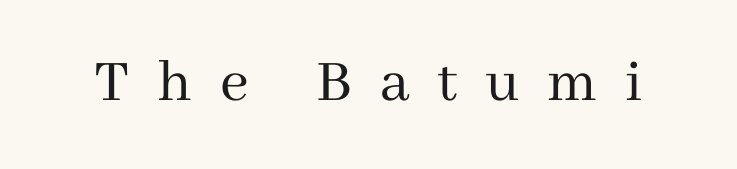
Q: Is the text bold? A: No.
Q: Is the text italic (slanted)? A: No, it is upright.
Q: Is the typeface a serif or a sans-serif typeface? A: Serif.
Q: Is the text underlined? A: No.
Q: Is the spacing between letters normal or unusually wide? A: Unusually wide.
Q: Width (condensed, normal, or wide)? A: Normal.
Q: Stroke contrast? A: Medium.
Q: x-height? A: Medium.
Q: Monospaced? A: No.
